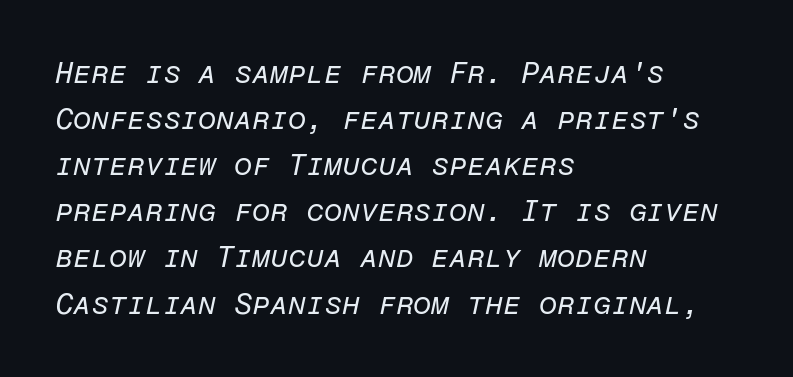
The image shows 29 px regular-weight type, italic (leaning right), monospaced; set left-aligned, normal line spacing (1.59x), normal letter spacing, not underlined; low stroke contrast and a medium x-height.
